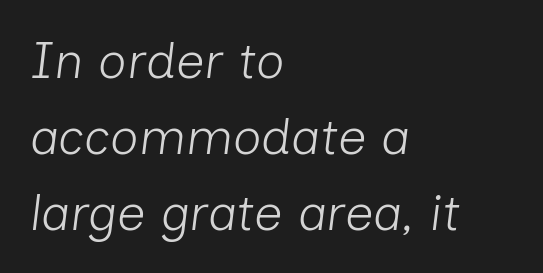
{"italic": "yes", "lean": "right", "slant_degrees": 7, "bold": "no", "weight": "light", "width": "normal", "stroke_contrast": "low", "x_height": "medium", "monospaced": "no", "underline": "no", "align": "left", "line_spacing": "normal", "line_spacing_ratio": 1.52, "letter_spacing": "normal", "letter_spacing_em": 0.0, "glyph_px": 50}
